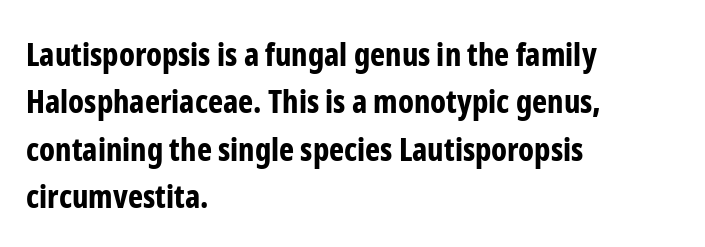
Q: Is the text bold? A: Yes.
Q: Is the text italic (slanted)? A: No, it is upright.
Q: Is the typeface a serif or a sans-serif typeface? A: Sans-serif.
Q: Is the text underlined? A: No.
Q: How is the paragraph aligned? A: Left-aligned.
Q: Is the spacing between letters normal or unusually wide? A: Normal.
Q: Is the spacing between lines tight, normal or loose? A: Normal.
Q: Width (condensed, normal, or wide)? A: Condensed.
Q: Stroke contrast? A: Low.
Q: x-height? A: Medium.
Q: Monospaced? A: No.
